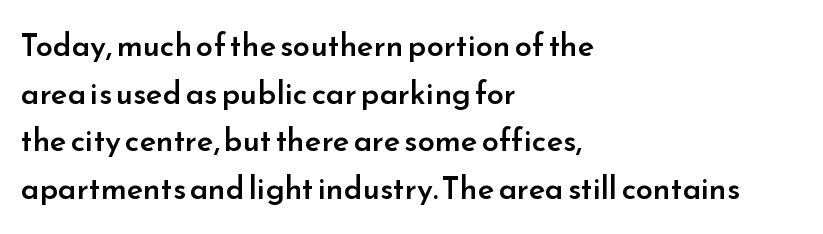
Q: Is the text bold? A: Semi-bold.
Q: Is the text italic (slanted)? A: No, it is upright.
Q: Is the typeface a serif or a sans-serif typeface? A: Sans-serif.
Q: Is the text underlined? A: No.
Q: How is the paragraph aligned? A: Left-aligned.
Q: Is the spacing between letters normal or unusually wide? A: Normal.
Q: Is the spacing between lines tight, normal or loose? A: Normal.
Q: Width (condensed, normal, or wide)? A: Normal.
Q: Stroke contrast? A: Low.
Q: x-height? A: Small.
Q: Monospaced? A: No.
